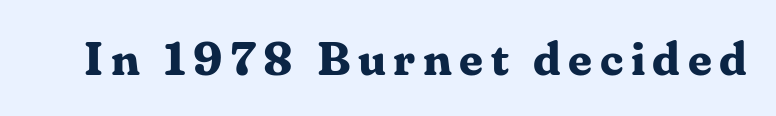
Varying glyph widths throughout — classic text-font behaviour. The passage shown is emphatically bold. Are there feet on the stems? There are — it's a serif. The typography opts for an upright posture over an oblique one.
